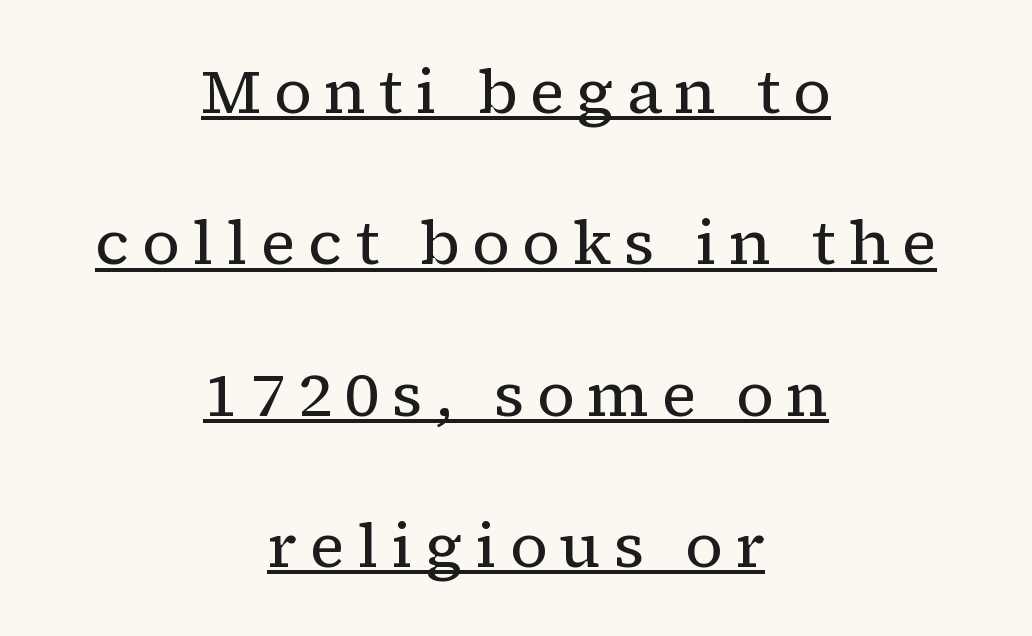
Q: Is the text bold? A: No.
Q: Is the text italic (slanted)? A: No, it is upright.
Q: Is the typeface a serif or a sans-serif typeface? A: Serif.
Q: Is the text underlined? A: Yes.
Q: How is the paragraph aligned? A: Centered.
Q: Is the spacing between letters normal or unusually wide? A: Unusually wide.
Q: Is the spacing between lines tight, normal or loose? A: Loose.
Q: Width (condensed, normal, or wide)? A: Normal.
Q: Stroke contrast? A: Low.
Q: x-height? A: Medium.
Q: Monospaced? A: No.
